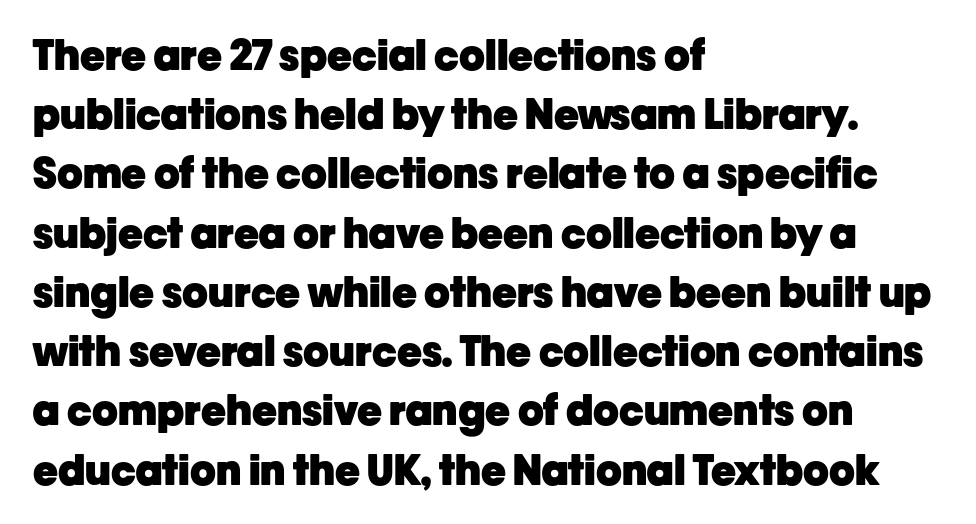
Q: Is the text bold? A: Yes.
Q: Is the text italic (slanted)? A: No, it is upright.
Q: Is the typeface a serif or a sans-serif typeface? A: Sans-serif.
Q: Is the text underlined? A: No.
Q: How is the paragraph aligned? A: Left-aligned.
Q: Is the spacing between letters normal or unusually wide? A: Normal.
Q: Is the spacing between lines tight, normal or loose? A: Normal.
Q: Width (condensed, normal, or wide)? A: Normal.
Q: Stroke contrast? A: Low.
Q: x-height? A: Medium.
Q: Monospaced? A: No.
